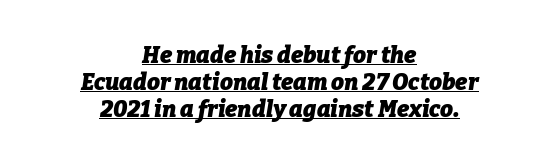
The passage shown is emphatically bold. These lines were composed using italics. You can see a thin bar hugging the bottom of the glyphs. The compositor balanced each line on the midline. Observe the ordinary spacing: letters are neighbours, not strangers.
